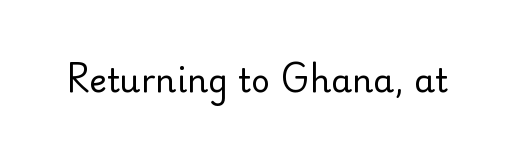
Q: Is the text bold? A: No.
Q: Is the text italic (slanted)? A: No, it is upright.
Q: Is the typeface a serif or a sans-serif typeface? A: Sans-serif.
Q: Is the text underlined? A: No.
Q: Is the spacing between letters normal or unusually wide? A: Normal.
Q: Width (condensed, normal, or wide)? A: Normal.
Q: Stroke contrast? A: Low.
Q: x-height? A: Small.
Q: Monospaced? A: No.
